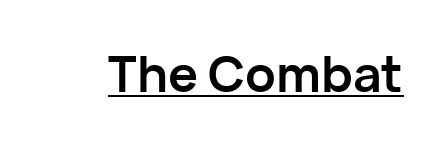
This sample uses a sans-serif face. Spacing verdict: proportional, widths tailored to each character. There is no visible air inserted between adjacent glyphs. This is roman type, the default non-slanted kind.
